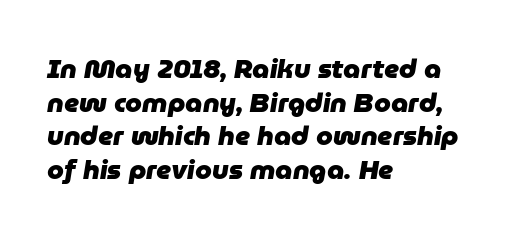
The type is set solid horizontally, with unmodified tracking. Leading: standard. Weight: bold. A typesetter would mark this as italic. The lines are quadded left.
